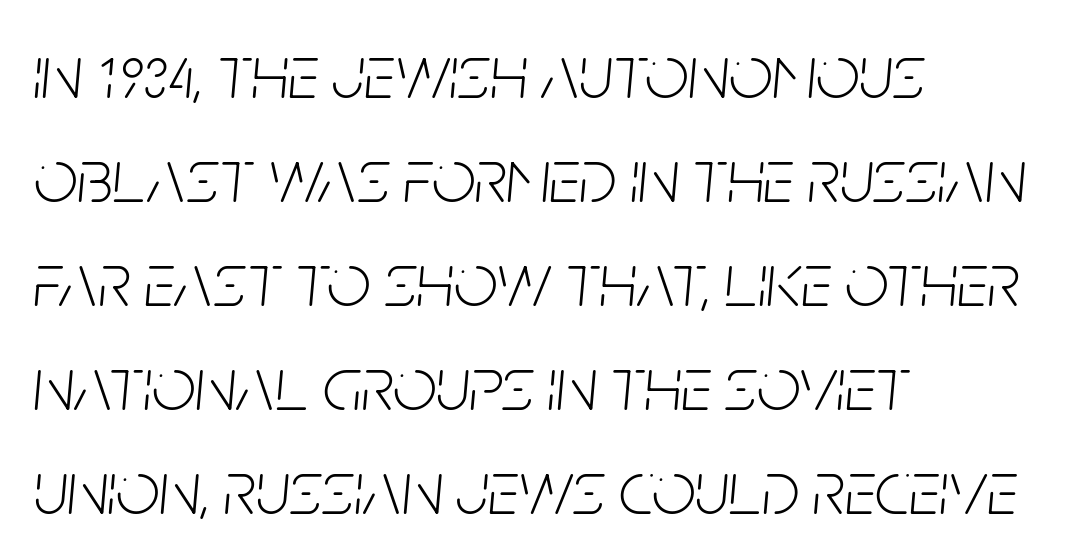
The image shows 77 px light, condensed type, italic (leaning right); set left-aligned, normal line spacing (1.35x), normal letter spacing, not underlined; low stroke contrast and a large x-height.
